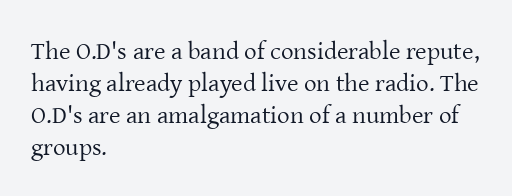
{"italic": "no", "bold": "no", "underline": "no", "align": "left", "line_spacing": "normal", "line_spacing_ratio": 1.28, "letter_spacing": "normal", "letter_spacing_em": 0.0, "glyph_px": 25}
